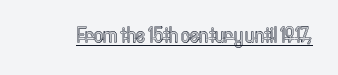
The image shows 22 px text type, upright; set normal letter spacing, underlined.
